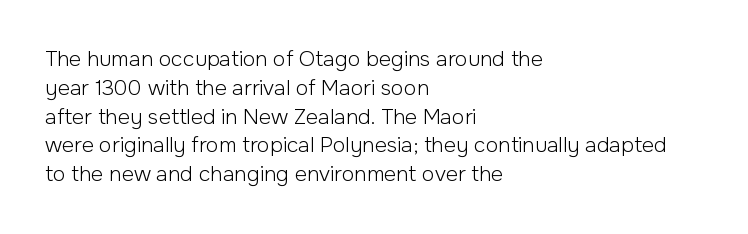
The image shows 21 px text type, upright; set left-aligned, normal line spacing (1.37x), normal letter spacing, not underlined.
